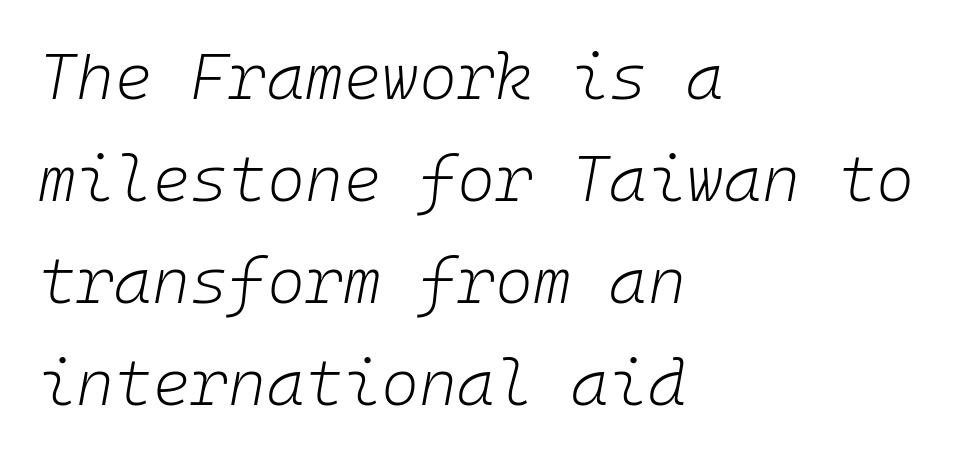
The image shows 65 px light type, italic (leaning right), monospaced; set left-aligned, normal line spacing (1.57x), normal letter spacing, not underlined; low stroke contrast and a medium x-height.
